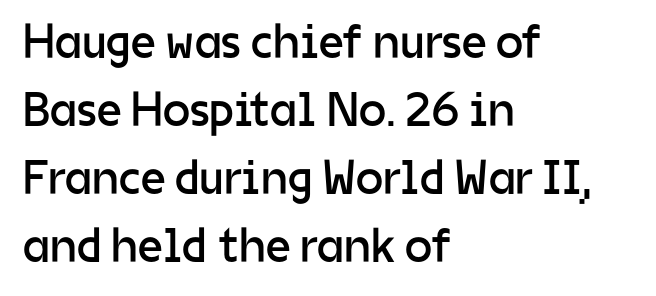
Q: Is the text bold? A: No.
Q: Is the text italic (slanted)? A: No, it is upright.
Q: Is the typeface a serif or a sans-serif typeface? A: Sans-serif.
Q: Is the text underlined? A: No.
Q: How is the paragraph aligned? A: Left-aligned.
Q: Is the spacing between letters normal or unusually wide? A: Normal.
Q: Is the spacing between lines tight, normal or loose? A: Normal.
Q: Width (condensed, normal, or wide)? A: Normal.
Q: Stroke contrast? A: Low.
Q: x-height? A: Medium.
Q: Monospaced? A: No.
